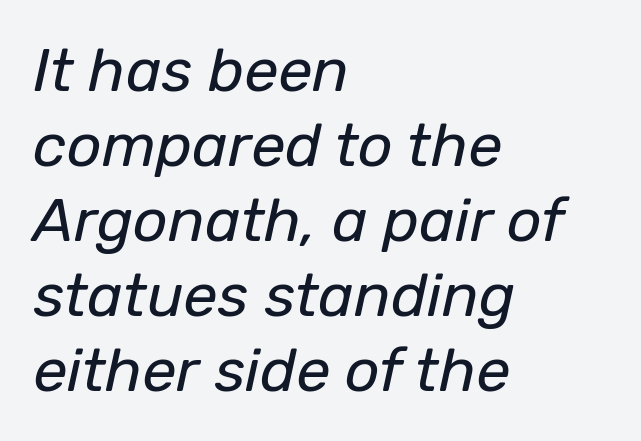
The letters are slanted; this is an italic face. Just letters on the line, the space beneath them empty. The strokes are not fattened; the text isn't bold. This sample has the flowing, uneven cadence of proportional lettering.
